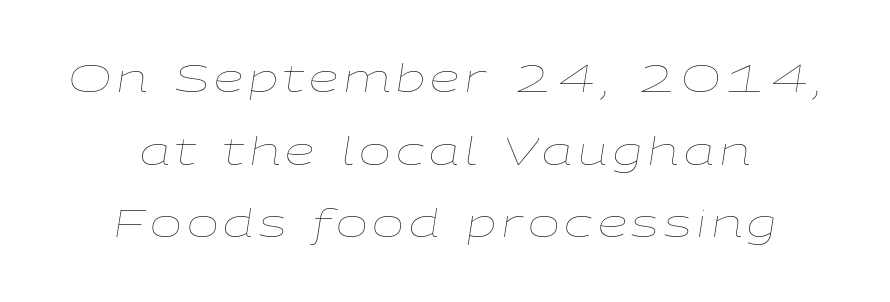
The glyphs are unaccompanied by any horizontal stroke below them. The rendering uses natural spacing where letterforms have individual widths. Whoever set this chose breathing room over compactness in the vertical rhythm. Bold? No — there's no thickening of the strokes.
